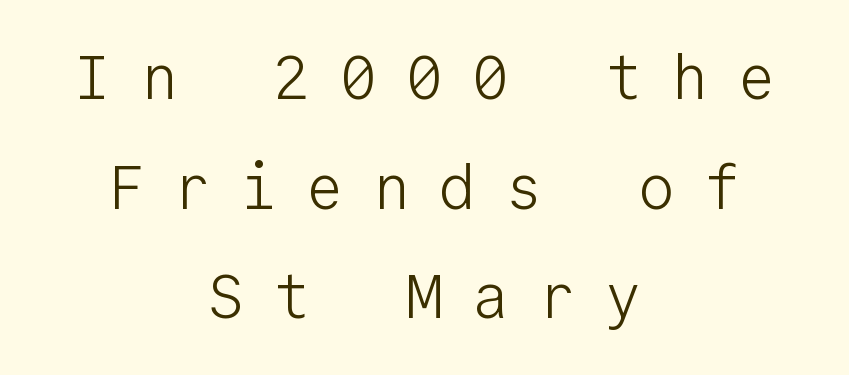
You could count columns in this text — the font is strictly monospaced. What kind of face is this? One without serifs — a sans. The strokes are not fattened; the text isn't bold. Casual observation: everything's sitting right in the middle. The specimen reads as upright at a glance.
